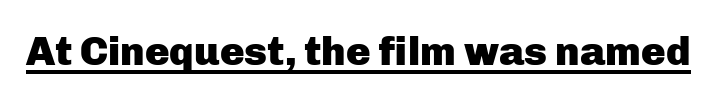
The strokes are fattened all the way to bold. Font category for this specimen: sans-serif. The specimen includes a rule beneath the text block's lines. This sample has the flowing, uneven cadence of proportional lettering. When letters stand straight like this, we call the style roman or upright.
